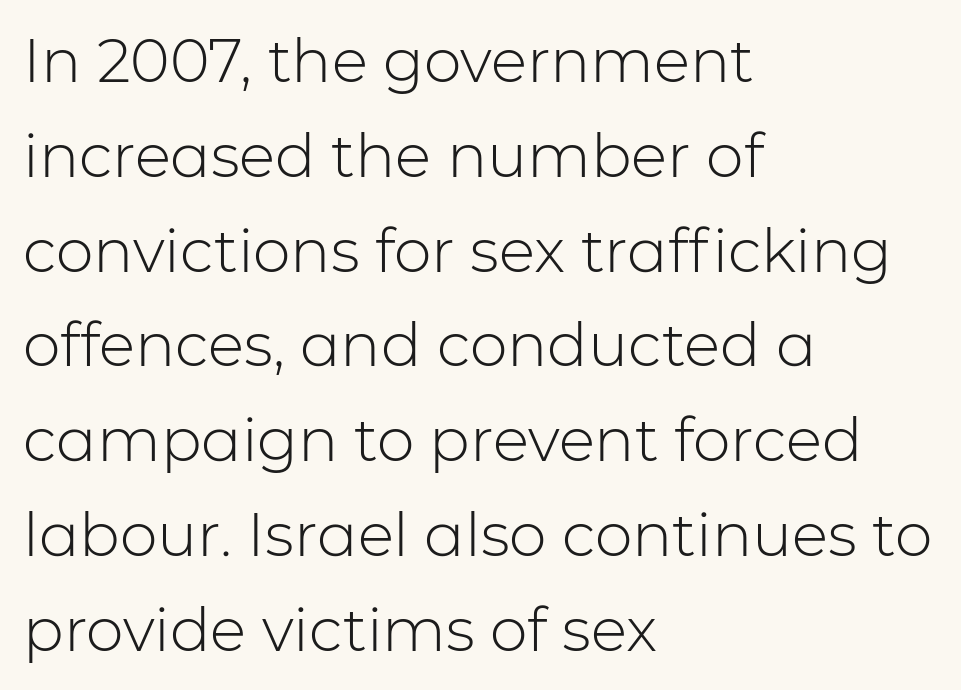
This rendering features lettering with no underline. Stems here are at most as thick as an everyday book face. You can tell it's not italic because the verticals are truly vertical. The characters display no serif detailing; their extremities are plain. Inter-character spacing is left at the font's built-in metrics.
